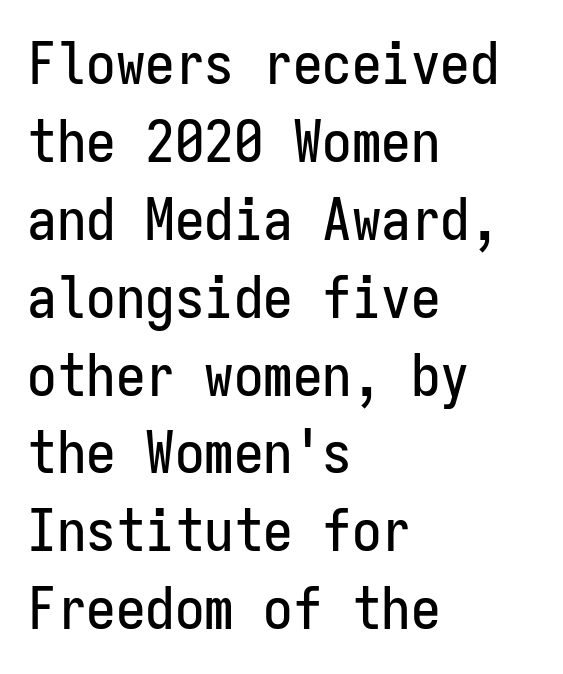
The image shows 59 px condensed sans-serif type, upright, monospaced; set left-aligned, normal line spacing (1.32x), normal letter spacing, not underlined; low stroke contrast and a medium x-height.
